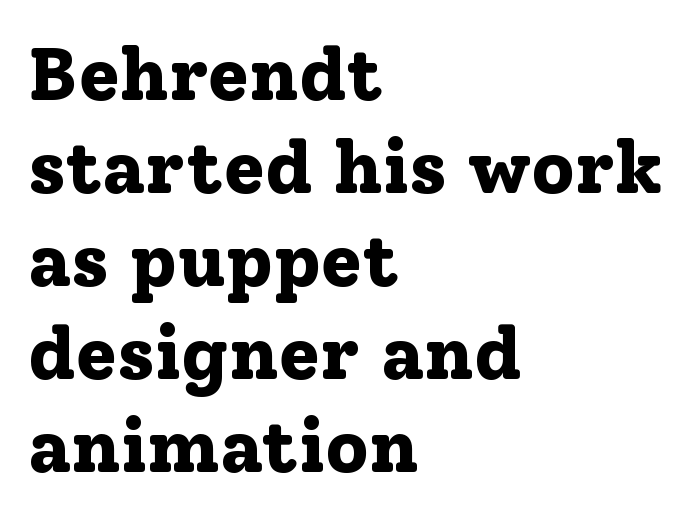
A classic flush-left, rag-right setting is used for this passage. Rule under the text: the space is simply empty. Spacing verdict: proportional, widths tailored to each character. Notice how the stems are strictly vertical — no italics here.
